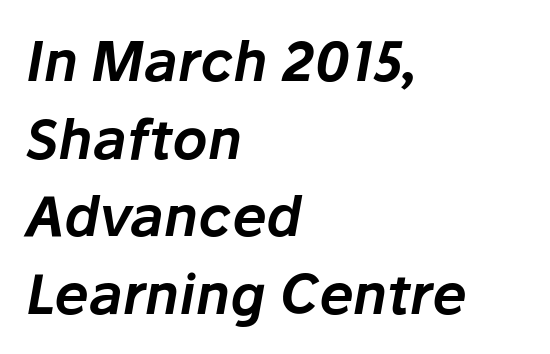
The image shows 55 px text type, italic (leaning right); set left-aligned, normal line spacing (1.41x), normal letter spacing, not underlined; low stroke contrast and a medium x-height.
